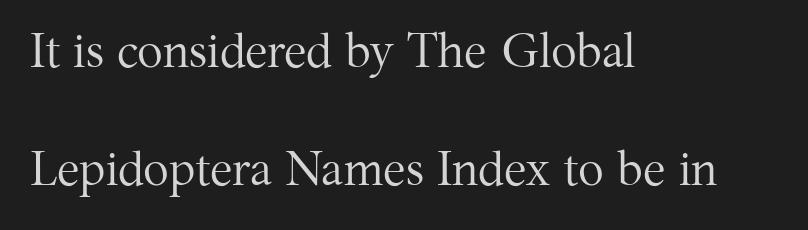
{"serif": "yes", "italic": "no", "bold": "no", "weight": "regular", "width": "normal", "stroke_contrast": "medium", "x_height": "medium", "monospaced": "no", "underline": "no", "align": "left", "line_spacing": "loose", "line_spacing_ratio": 2.45, "letter_spacing": "normal", "letter_spacing_em": 0.0, "glyph_px": 48}
